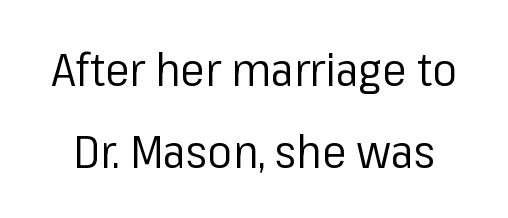
{"serif": "no", "italic": "no", "bold": "no", "weight": "regular", "width": "normal", "stroke_contrast": "low", "x_height": "medium", "monospaced": "no", "underline": "no", "line_spacing_ratio": 1.78, "letter_spacing": "normal", "letter_spacing_em": 0.0, "glyph_px": 46}
